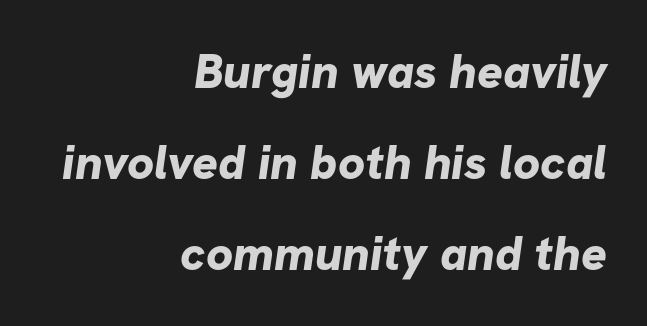
The image shows 48 px bold sans-serif type; set right-aligned, loose line spacing (1.9x), normal letter spacing, not underlined; low stroke contrast and a medium x-height.
